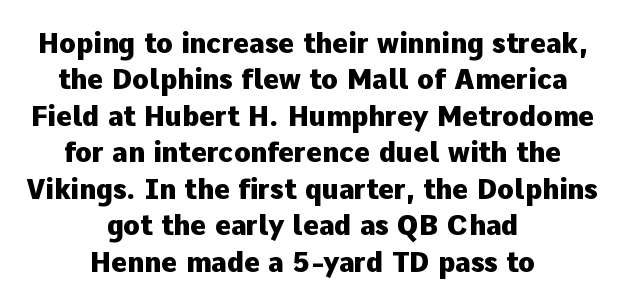
Q: Is the text bold? A: Yes.
Q: Is the text italic (slanted)? A: No, it is upright.
Q: Is the text underlined? A: No.
Q: How is the paragraph aligned? A: Centered.
Q: Is the spacing between letters normal or unusually wide? A: Normal.
Q: Is the spacing between lines tight, normal or loose? A: Normal.
